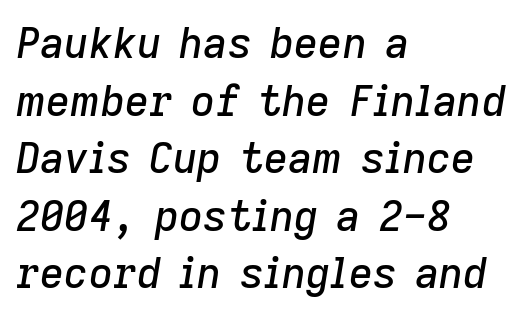
The passage shown has conventional tracking throughout. Students, observe: this is what conventionally led text looks like. Bare-footed words on every line. This sample has the flowing, uneven cadence of proportional lettering.
